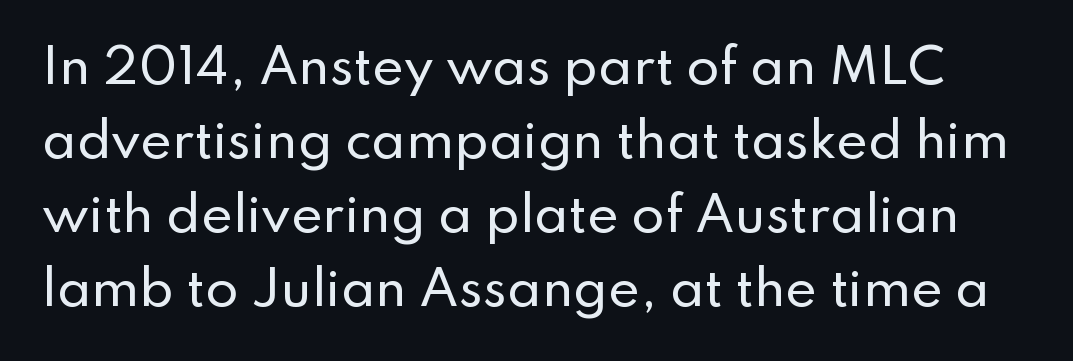
Q: Is the text italic (slanted)? A: No, it is upright.
Q: Is the typeface a serif or a sans-serif typeface? A: Sans-serif.
Q: Is the text underlined? A: No.
Q: Is the spacing between letters normal or unusually wide? A: Normal.
Q: Is the spacing between lines tight, normal or loose? A: Normal.
Q: Width (condensed, normal, or wide)? A: Normal.
Q: Stroke contrast? A: Low.
Q: x-height? A: Small.
Q: Monospaced? A: No.
